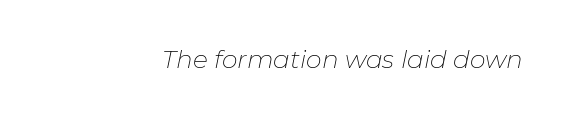
{"italic": "yes", "lean": "right", "slant_degrees": 11, "bold": "no", "underline": "no", "letter_spacing": "normal", "letter_spacing_em": 0.0, "glyph_px": 25}
